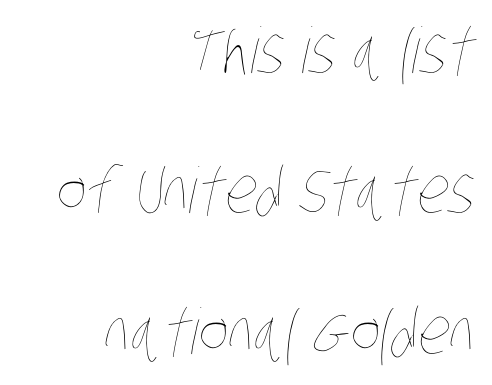
No heavy texture on the line: the type isn't bold. Alignment: flush right. This sample uses plain, unmodified letter spacing. Do the characters align in a grid? No, the font is proportional.
